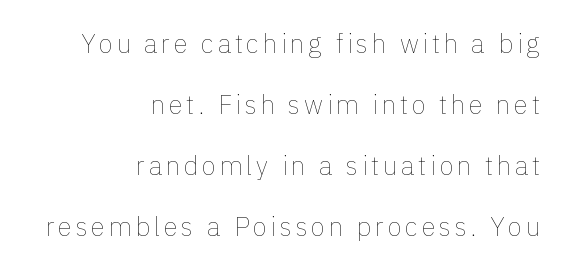
Q: Is the text bold? A: No.
Q: Is the text italic (slanted)? A: No, it is upright.
Q: Is the text underlined? A: No.
Q: How is the paragraph aligned? A: Right-aligned.
Q: Is the spacing between lines tight, normal or loose? A: Loose.
